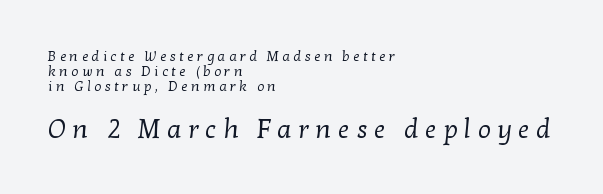
The image shows 26 px text type; set left-aligned, tight line spacing (1.07x), unusually wide letter spacing (+0.25 em), not underlined; the second (bottom) block is 1.86x larger.
